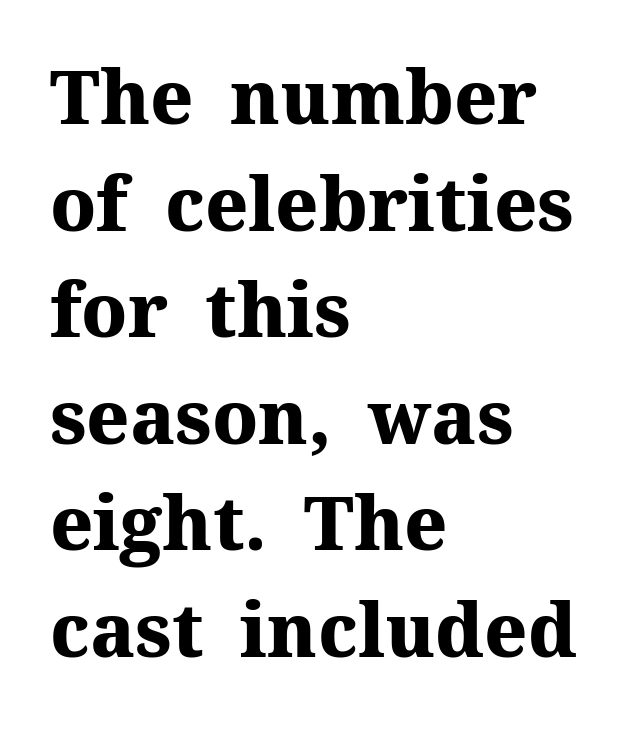
The image shows 74 px heavy serif type, upright; set left-aligned, normal line spacing (1.44x), normal letter spacing, not underlined; medium stroke contrast and a medium x-height.
